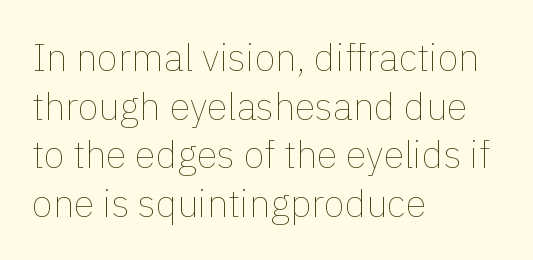
Q: Is the text bold? A: No.
Q: Is the text italic (slanted)? A: No, it is upright.
Q: Is the text underlined? A: No.
Q: How is the paragraph aligned? A: Left-aligned.
Q: Is the spacing between letters normal or unusually wide? A: Normal.
Q: Is the spacing between lines tight, normal or loose? A: Normal.
Q: Width (condensed, normal, or wide)? A: Normal.
Q: x-height? A: Medium.
Q: Monospaced? A: No.
